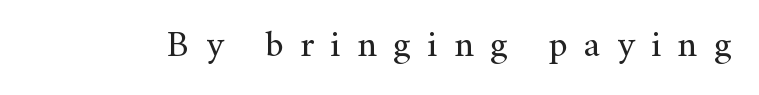
{"serif": "yes", "italic": "no", "bold": "no", "weight": "regular", "width": "normal", "stroke_contrast": "medium", "x_height": "small", "monospaced": "no", "underline": "no", "letter_spacing": "wide", "letter_spacing_em": 0.45, "glyph_px": 37}
